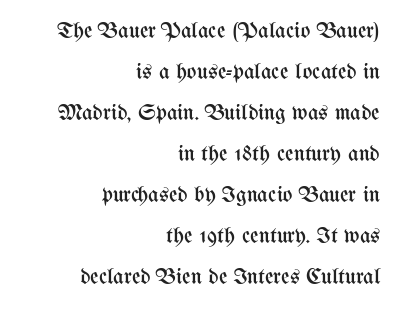
{"italic": "no", "bold": "no", "underline": "no", "align": "right", "line_spacing_ratio": 1.78, "letter_spacing": "normal", "letter_spacing_em": 0.0, "glyph_px": 23}
